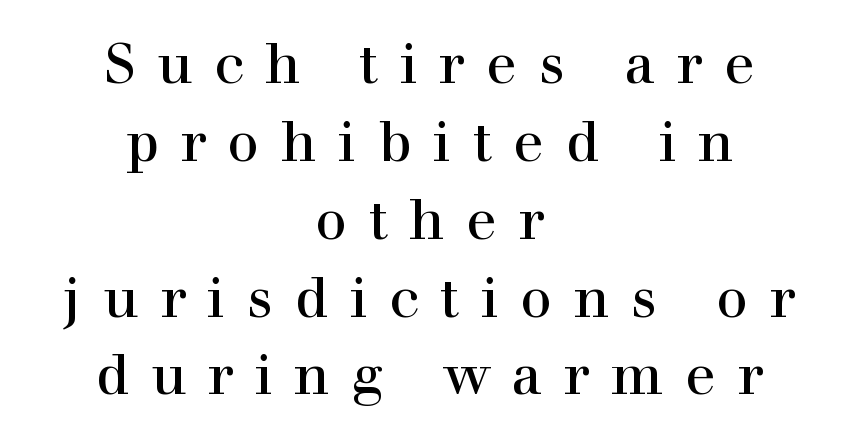
Q: Is the text italic (slanted)? A: No, it is upright.
Q: Is the typeface a serif or a sans-serif typeface? A: Serif.
Q: Is the text underlined? A: No.
Q: How is the paragraph aligned? A: Centered.
Q: Is the spacing between letters normal or unusually wide? A: Unusually wide.
Q: Is the spacing between lines tight, normal or loose? A: Normal.
Q: Width (condensed, normal, or wide)? A: Normal.
Q: x-height? A: Medium.
Q: Monospaced? A: No.
